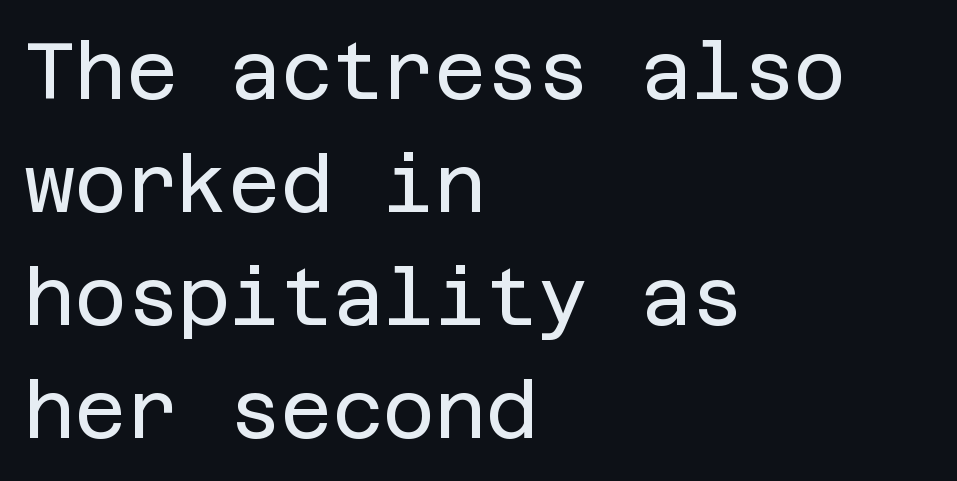
The image shows 79 px regular-weight sans-serif type, upright; set left-aligned, normal line spacing (1.43x), normal letter spacing, not underlined; low stroke contrast and a large x-height.
